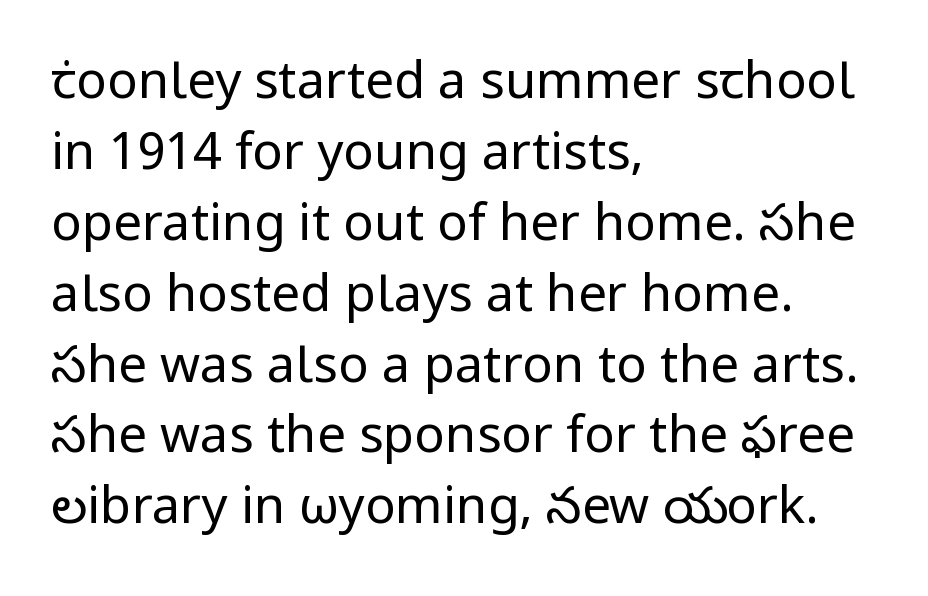
This rendering uses left alignment, leaving the right contour irregular. Ordinary non-slanted type is in use. This sample has the flowing, uneven cadence of proportional lettering. The glyphs in this specimen are sans serif. The cut favours lightness, reaching ordinary text weight at its darkest. The space beneath each line is pristine and unruled.
